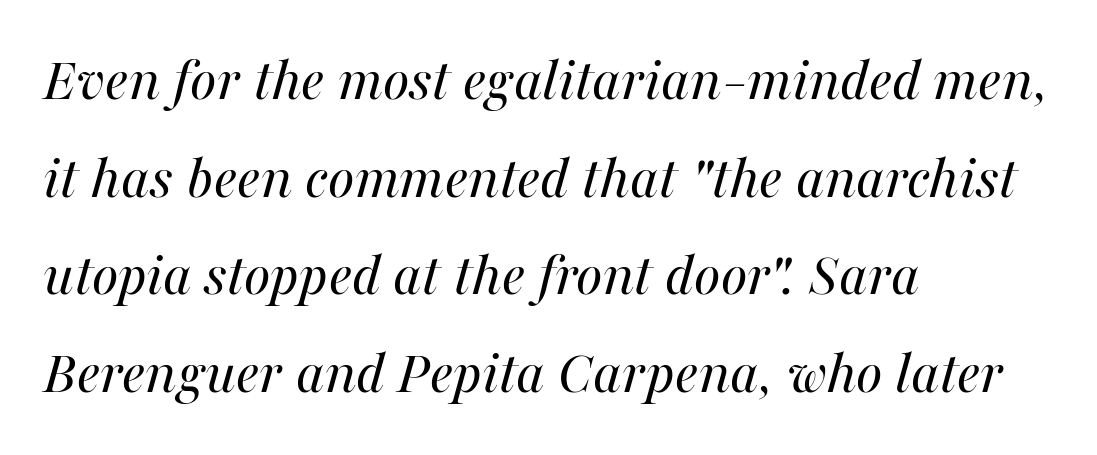
Q: Is the text bold? A: No.
Q: Is the text italic (slanted)? A: Yes, it leans right by about 16 degrees.
Q: Is the text underlined? A: No.
Q: How is the paragraph aligned? A: Left-aligned.
Q: Is the spacing between letters normal or unusually wide? A: Normal.
Q: Is the spacing between lines tight, normal or loose? A: Normal.
Q: Width (condensed, normal, or wide)? A: Normal.
Q: Stroke contrast? A: Medium.
Q: x-height? A: Medium.
Q: Monospaced? A: No.
